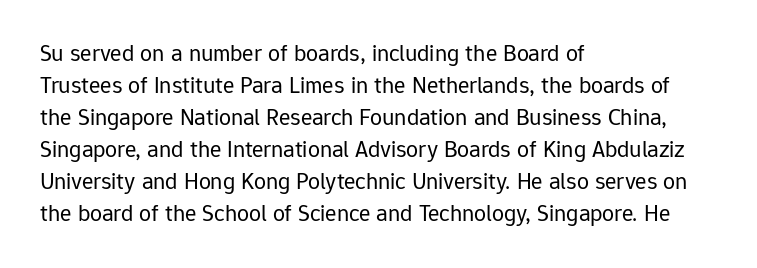
A bare baseline throughout the passage. Does the lettering tilt? It doesn't — this is upright. Leftover space on each line is placed entirely after the last word. Regarding leading, the lines here are spaced in the standard way. Inter-character spacing is left at the font's built-in metrics. Compared with a typical body face, this is equally light or lighter still.
